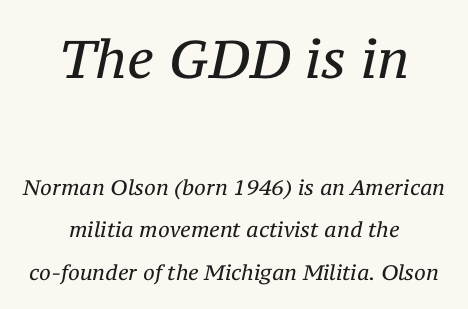
The image shows 53 px regular-weight serif type, italic (leaning right); set centered, loose line spacing (2.04x), normal letter spacing, not underlined; the first (top) block is 2.52x larger; medium stroke contrast and a medium x-height.
